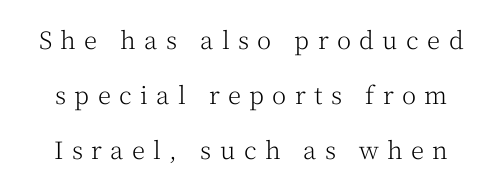
{"italic": "no", "bold": "no", "underline": "no", "line_spacing": "loose", "line_spacing_ratio": 2.3, "letter_spacing": "wide", "letter_spacing_em": 0.35, "glyph_px": 24}
